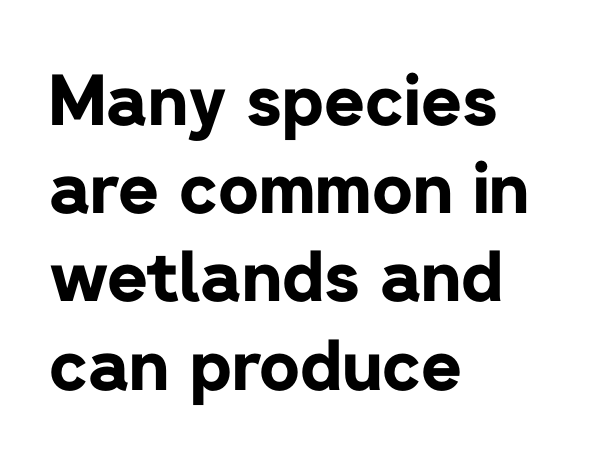
{"serif": "no", "italic": "no", "bold": "yes", "weight": "bold", "width": "normal", "stroke_contrast": "low", "x_height": "medium", "monospaced": "no", "underline": "no", "align": "left", "line_spacing": "normal", "line_spacing_ratio": 1.26, "letter_spacing": "normal", "letter_spacing_em": 0.0, "glyph_px": 70}
